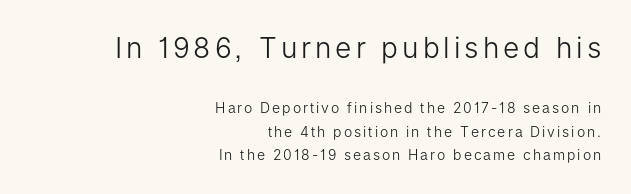
{"serif": "no", "italic": "no", "bold": "no", "weight": "light", "width": "normal", "stroke_contrast": "low", "x_height": "medium", "monospaced": "no", "underline": "no", "align": "right", "line_spacing": "normal", "line_spacing_ratio": 1.67, "larger_block": "first", "size_ratio": 2.0, "glyph_px": 28}
